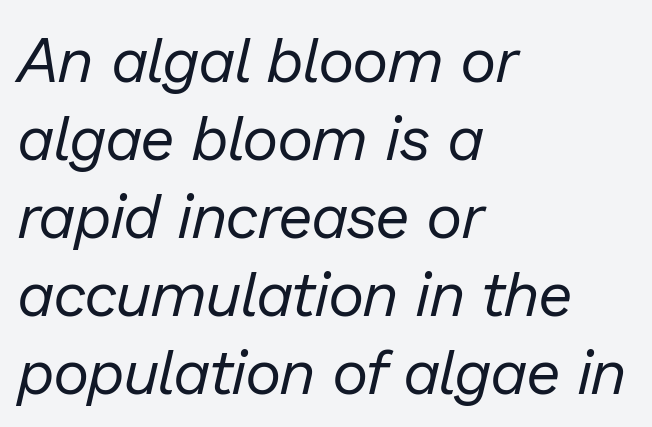
The image shows 62 px regular-weight type, italic (leaning right); set left-aligned, normal line spacing (1.26x), normal letter spacing, not underlined; low stroke contrast and a medium x-height.
